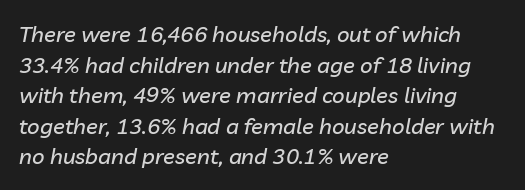
The image shows 22 px text type, italic (leaning right); set left-aligned, normal line spacing (1.39x), normal letter spacing, not underlined.
